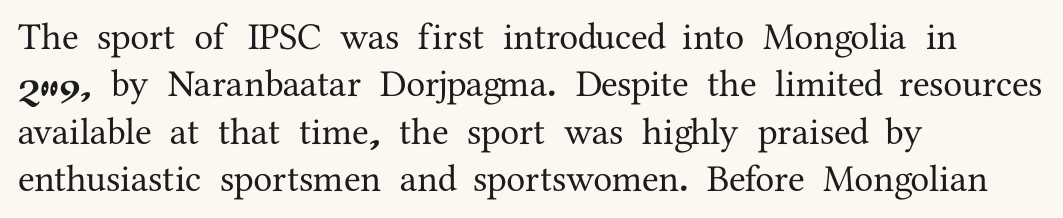
The image shows 38 px serif type, upright; set left-aligned, normal line spacing (1.25x), normal letter spacing, not underlined; medium stroke contrast and a medium x-height.
